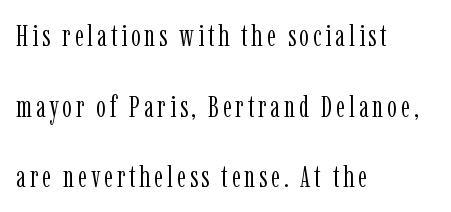
A typesetter would call this proportional, since set widths differ per character. The strokes carry an ordinary text weight at most. Baseline-to-baseline distance is far greater than the letter height. Ascenders rise straight up at ninety degrees. These lines are set flush left with a ragged right edge.
